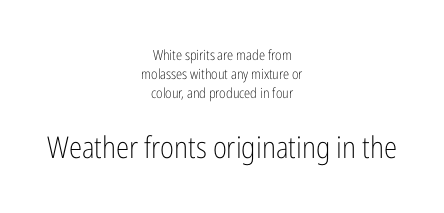
The image shows 30 px light, condensed sans-serif type, upright; set centered, normal line spacing (1.34x), normal letter spacing, not underlined; the second (bottom) block is 2.14x larger; low stroke contrast and a medium x-height.
